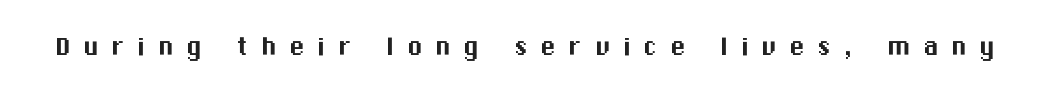
The image shows 31 px sans-serif type, upright; set unusually wide letter spacing (+0.41 em), not underlined; medium stroke contrast and a medium x-height.
